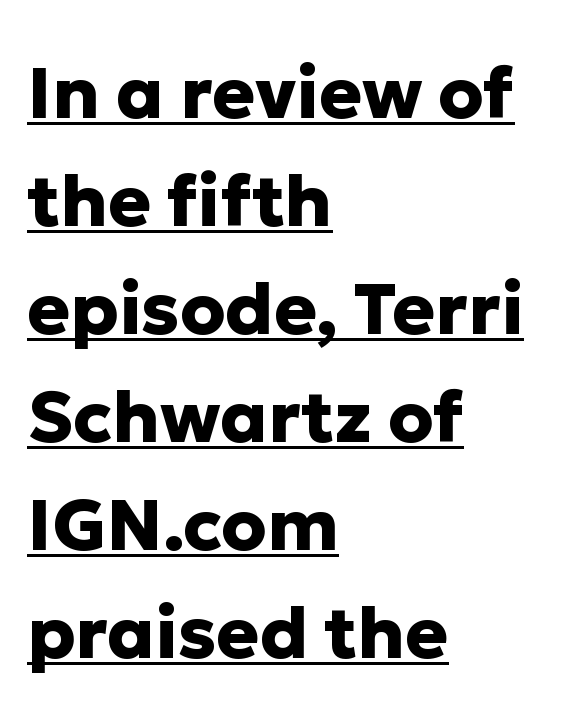
The image shows 72 px heavy sans-serif type, upright; set left-aligned, normal line spacing (1.5x), normal letter spacing, underlined; low stroke contrast and a medium x-height.
